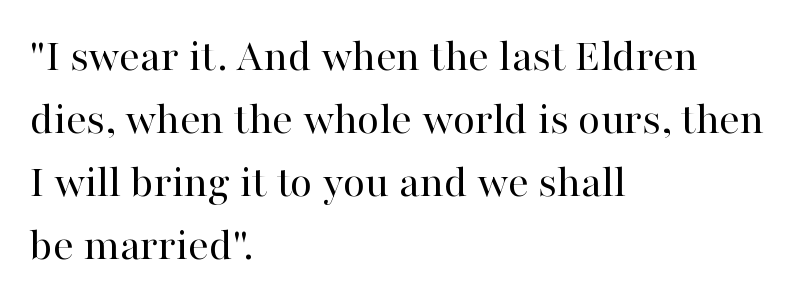
A typesetter would call this proportional, since set widths differ per character. Just letters on the line, the space beneath them empty. The rendering keeps characters at their native spacing. Line spacing here is normal. Where is the straight margin? On the left. Yep, those are serifs on the letters.
